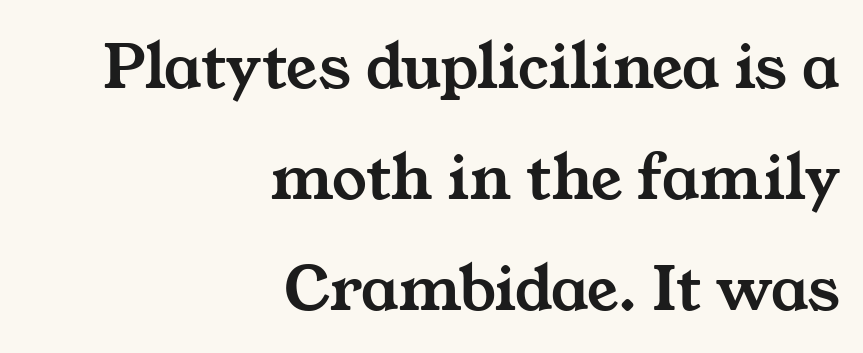
Q: Is the typeface a serif or a sans-serif typeface? A: Serif.
Q: Is the text underlined? A: No.
Q: How is the paragraph aligned? A: Right-aligned.
Q: Is the spacing between letters normal or unusually wide? A: Normal.
Q: Is the spacing between lines tight, normal or loose? A: Normal.
Q: Width (condensed, normal, or wide)? A: Wide.
Q: Stroke contrast? A: Medium.
Q: x-height? A: Medium.
Q: Monospaced? A: No.
